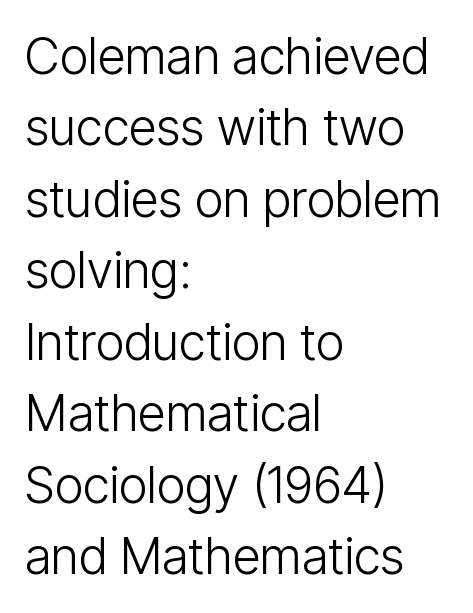
The image shows 50 px light, condensed sans-serif type, upright; set left-aligned, normal line spacing (1.43x), normal letter spacing, not underlined; low stroke contrast and a medium x-height.
